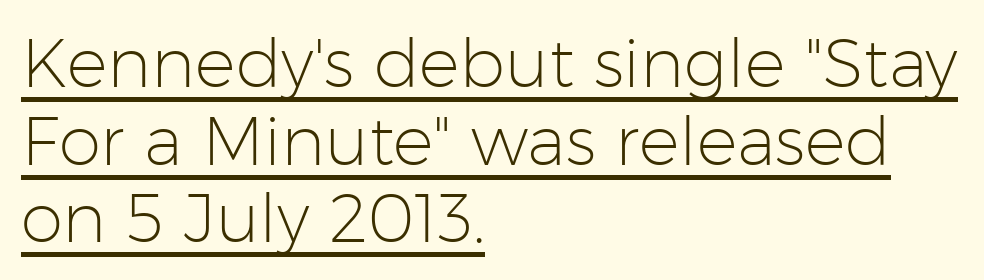
{"serif": "no", "italic": "no", "bold": "no", "weight": "light", "width": "normal", "stroke_contrast": "low", "x_height": "medium", "monospaced": "no", "underline": "yes", "align": "left", "line_spacing": "tight", "line_spacing_ratio": 1.14, "letter_spacing": "normal", "letter_spacing_em": 0.0, "glyph_px": 68}
